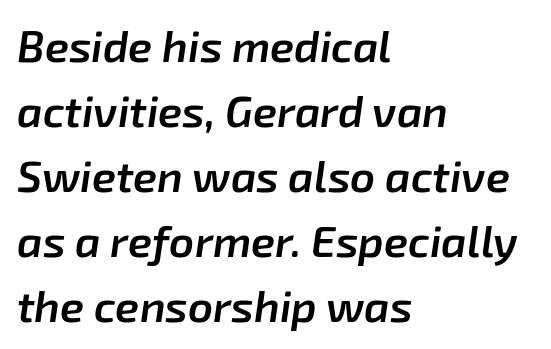
The image shows 44 px semibold type, italic (leaning right); set left-aligned, normal line spacing (1.48x), normal letter spacing, not underlined; low stroke contrast and a medium x-height.
